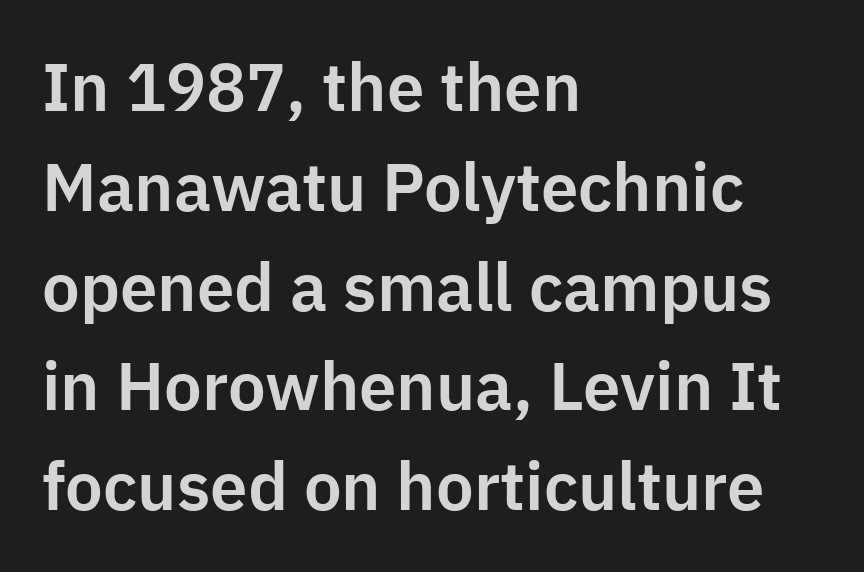
Characters follow at the spacing the type designer built in. Is there much room between lines? A standard amount, neither cramped nor airy. Tall strokes in this sample are plumb rather than angled. Letterform terminals end flat and unadorned throughout the passage. Character widths vary here, with narrow letters taking less room than wide ones.
